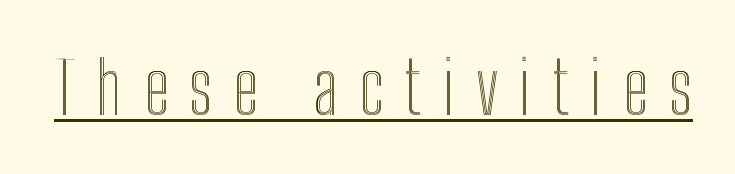
{"italic": "no", "width": "condensed", "x_height": "medium", "monospaced": "no", "underline": "yes", "letter_spacing": "wide", "letter_spacing_em": 0.28, "glyph_px": 73}
